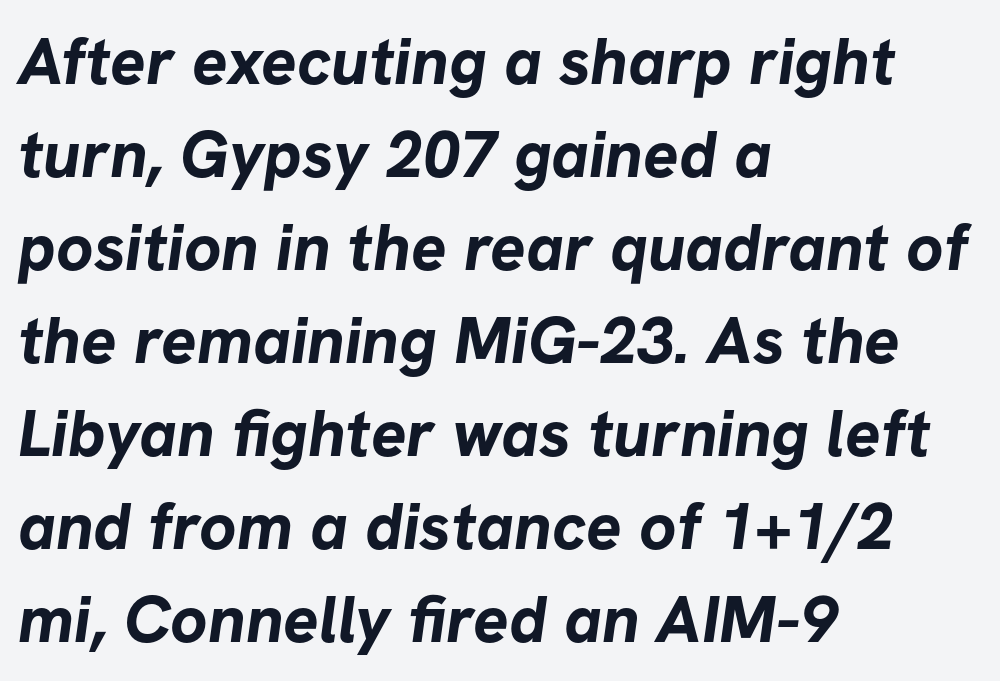
The image shows 66 px bold sans-serif type; set left-aligned, normal line spacing (1.41x), normal letter spacing, not underlined; low stroke contrast and a medium x-height.
